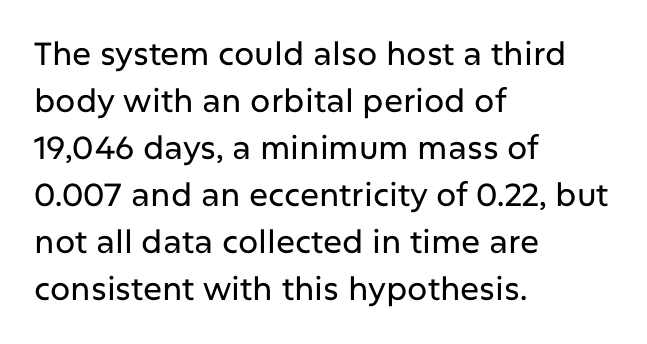
Each word holds together tightly as a unit, with standard inter-letter gaps. Nope, not italic — everything's standing straight. Lines of text with bare space underneath. A typesetter would call this leading conventional body-copy spacing. Stroke terminals: plain, sans-serif. Where is the straight margin? On the left.
